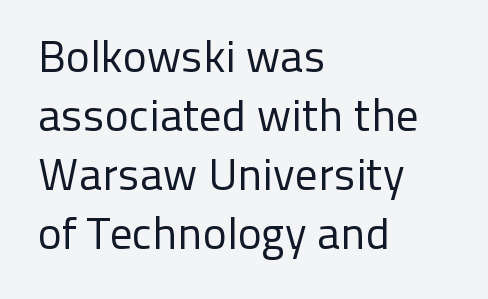
Q: Is the text bold? A: No.
Q: Is the text italic (slanted)? A: No, it is upright.
Q: Is the typeface a serif or a sans-serif typeface? A: Sans-serif.
Q: Is the text underlined? A: No.
Q: How is the paragraph aligned? A: Left-aligned.
Q: Is the spacing between letters normal or unusually wide? A: Normal.
Q: Is the spacing between lines tight, normal or loose? A: Normal.
Q: Width (condensed, normal, or wide)? A: Normal.
Q: Stroke contrast? A: Low.
Q: x-height? A: Medium.
Q: Monospaced? A: No.
